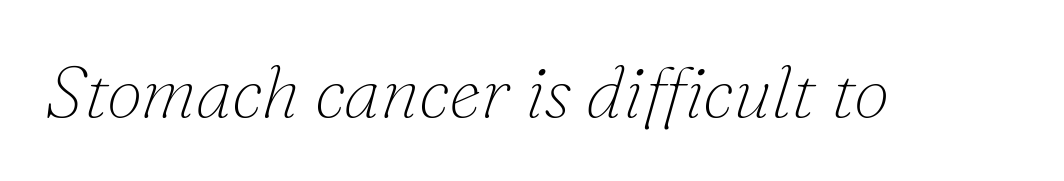
The image shows 73 px thin serif type, italic (leaning right); set normal letter spacing, not underlined; low stroke contrast and a small x-height.
